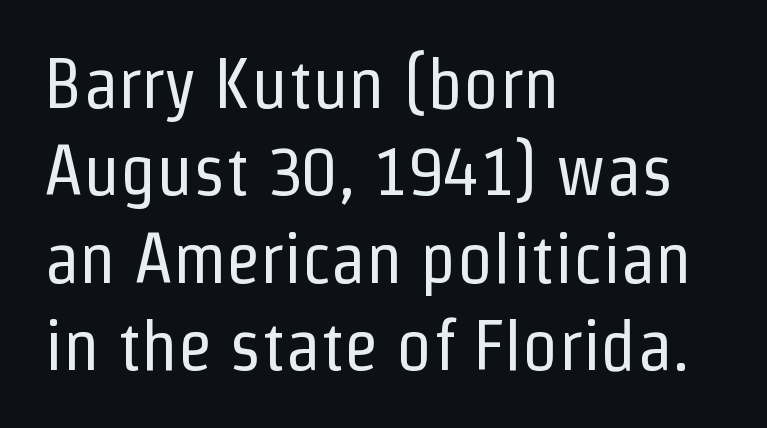
{"serif": "no", "italic": "no", "bold": "no", "weight": "regular", "width": "condensed", "stroke_contrast": "low", "x_height": "medium", "monospaced": "no", "underline": "no", "align": "left", "line_spacing_ratio": 1.23, "letter_spacing": "normal", "letter_spacing_em": 0.0, "glyph_px": 71}
